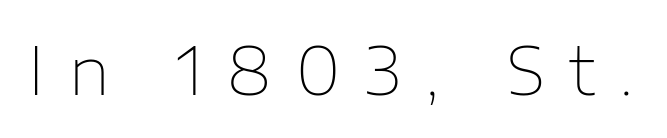
The image shows 65 px thin sans-serif type, upright; set unusually wide letter spacing (+0.38 em), not underlined; low stroke contrast and a medium x-height.
